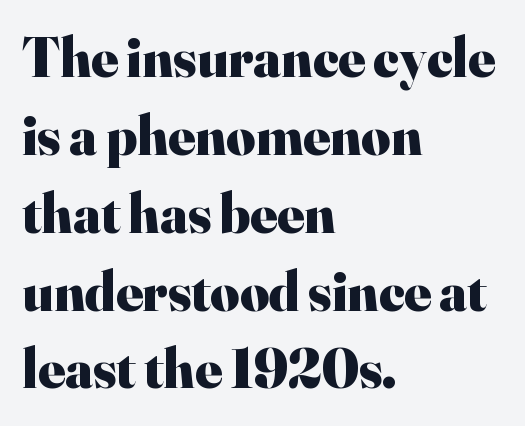
Q: Is the text bold? A: Yes.
Q: Is the text italic (slanted)? A: No, it is upright.
Q: Is the typeface a serif or a sans-serif typeface? A: Serif.
Q: Is the text underlined? A: No.
Q: How is the paragraph aligned? A: Left-aligned.
Q: Is the spacing between letters normal or unusually wide? A: Normal.
Q: Is the spacing between lines tight, normal or loose? A: Normal.
Q: Width (condensed, normal, or wide)? A: Normal.
Q: Stroke contrast? A: High.
Q: x-height? A: Small.
Q: Monospaced? A: No.
